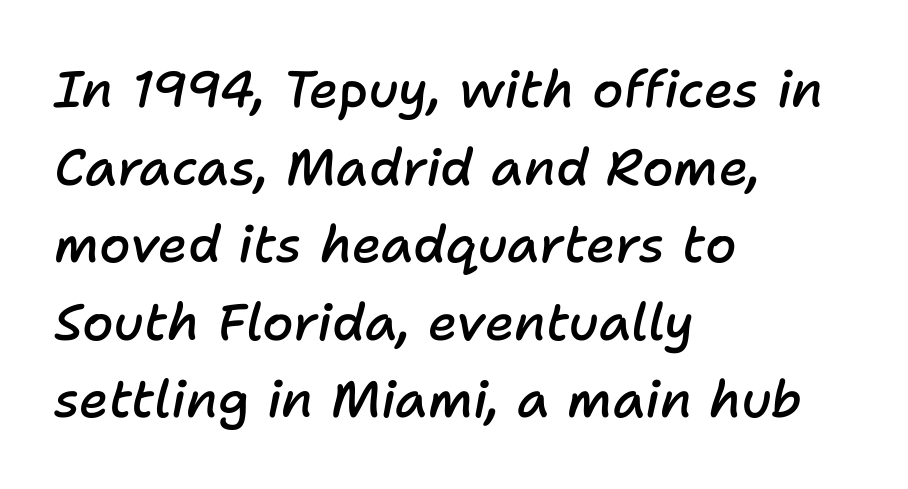
The image shows 51 px semibold type, italic (leaning right); set left-aligned, normal line spacing (1.52x), normal letter spacing, not underlined; low stroke contrast and a medium x-height.
